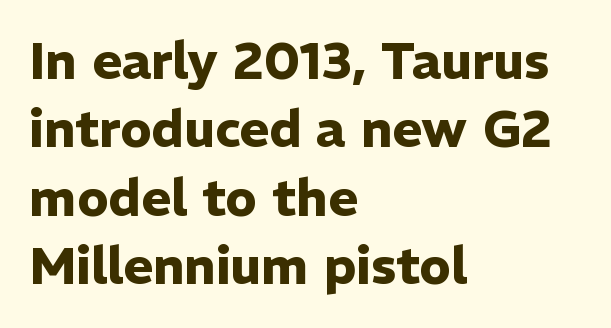
The image shows 51 px heavy sans-serif type, upright; set left-aligned, normal line spacing (1.34x), normal letter spacing, not underlined; low stroke contrast and a medium x-height.
